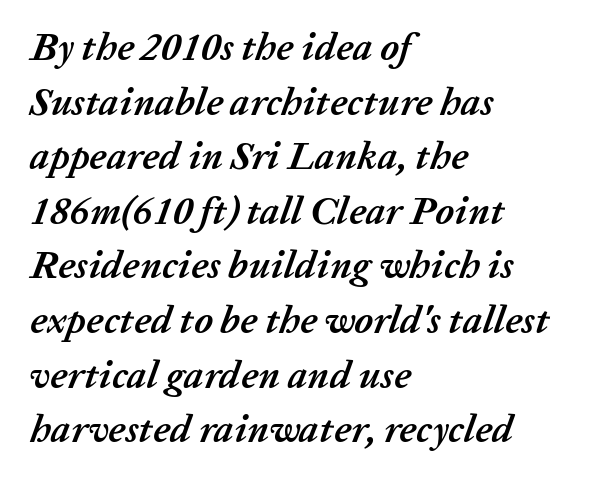
Glyph-to-glyph distance matches everyday printed text. The space between consecutive lines is moderate. Looks like regular typesetting: each glyph gets only the width it needs. This rendering uses left alignment, leaving the right contour irregular. This is oblique type, the kind used for emphasis or titles. The face used here has the dense, thick strokes of a bold.
